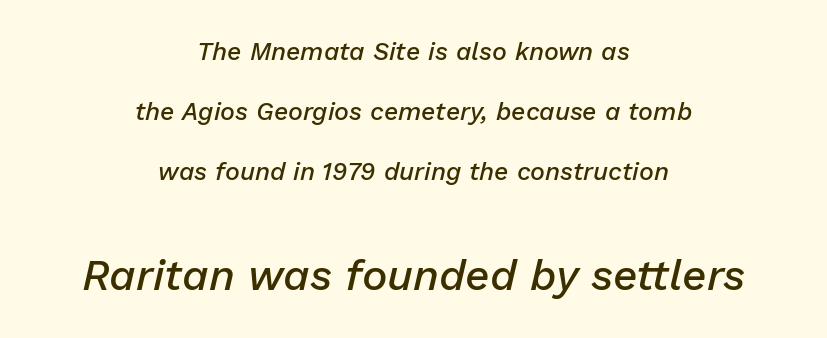
Q: Is the text bold? A: Semi-bold.
Q: Is the text italic (slanted)? A: Yes, it leans right by about 13 degrees.
Q: Is the text underlined? A: No.
Q: How is the paragraph aligned? A: Centered.
Q: Is the spacing between letters normal or unusually wide? A: Normal.
Q: Is the spacing between lines tight, normal or loose? A: Loose.
Q: Which block of text is set in a larger size, the first (top) or the second (bottom)? A: The second (bottom) one.
Q: Width (condensed, normal, or wide)? A: Normal.
Q: Stroke contrast? A: Low.
Q: x-height? A: Medium.
Q: Monospaced? A: No.
